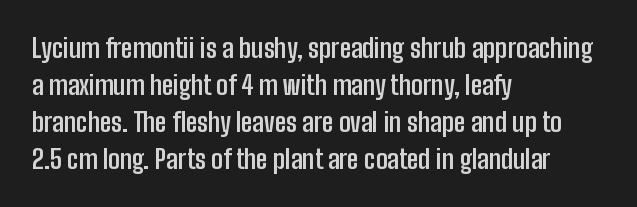
{"italic": "no", "bold": "yes", "underline": "no", "align": "left", "line_spacing": "normal", "line_spacing_ratio": 1.42, "letter_spacing": "normal", "letter_spacing_em": 0.0, "glyph_px": 26}
